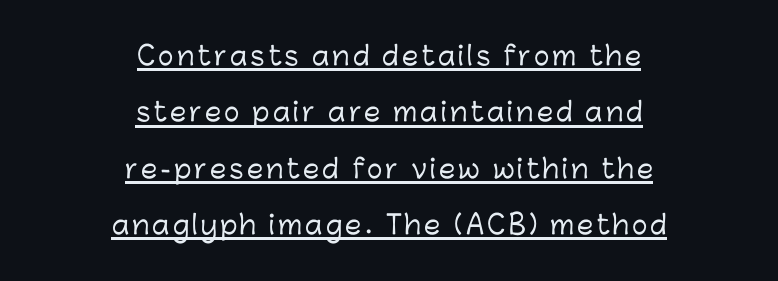
The image shows 26 px text type, upright; set centered, loose line spacing (2.17x), underlined.
